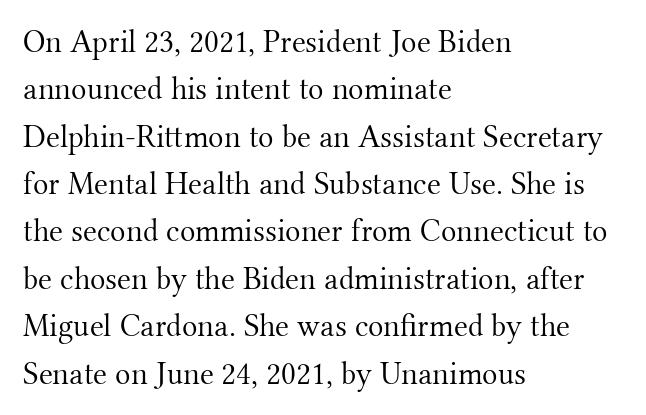
Font category for this specimen: serif. No extra ink here — the face is not bold. The face used here is proportionally spaced, like ordinary book or web type. Does the lettering tilt? It doesn't — this is upright. One glance says typical: line gaps are just what's usual.
